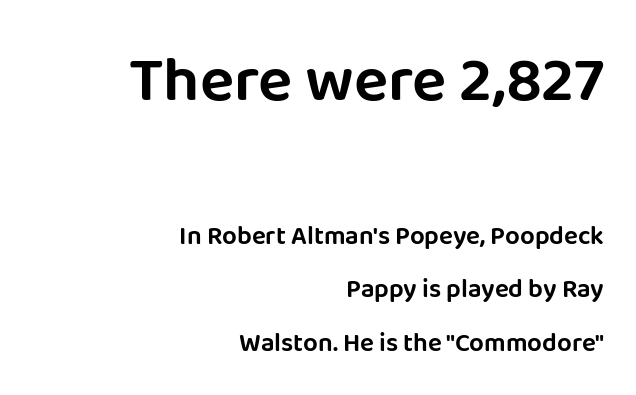
The designer gave the opening block more size than the closing block. Nobody drew a line under any word here. Interline gaps are noticeably wide in this sample. You could not count columns in this text — the font is proportionally spaced. Notice how the stems are strictly vertical — no italics here. Students, note that the glyphs here touch the page at normal intervals.
